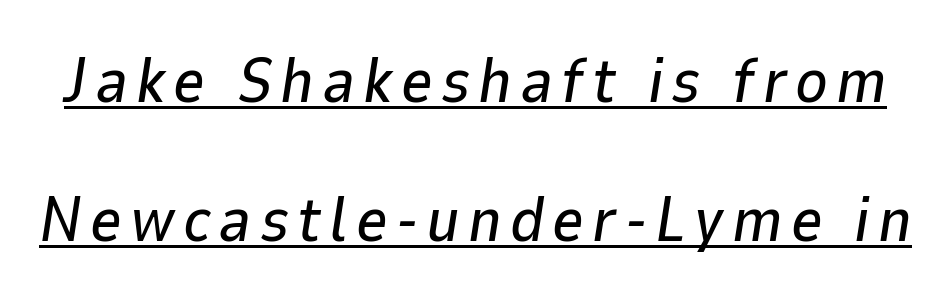
Q: Is the text italic (slanted)? A: Yes, it leans right by about 9 degrees.
Q: Is the text underlined? A: Yes.
Q: Is the spacing between lines tight, normal or loose? A: Loose.
Q: Width (condensed, normal, or wide)? A: Normal.
Q: Stroke contrast? A: Low.
Q: x-height? A: Medium.
Q: Monospaced? A: No.
